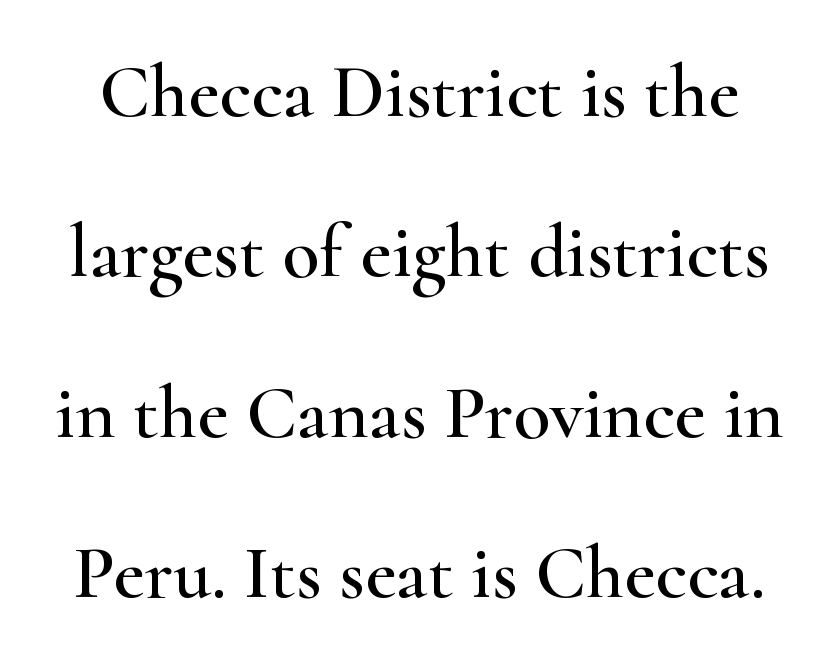
A great deal of white space separates one row of letters from the next. Note the varied advance widths — an 'i' is clearly narrower than an 'm'. Words float on clear page, feet unadorned. Compared with typical body copy, the letter spacing here is the same. Do the letters lean? They stand straight.
